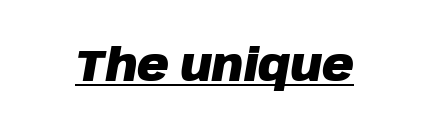
Q: Is the text bold? A: Yes.
Q: Is the text italic (slanted)? A: Yes, it leans right by about 10 degrees.
Q: Is the text underlined? A: Yes.
Q: Is the spacing between letters normal or unusually wide? A: Normal.
Q: Width (condensed, normal, or wide)? A: Normal.
Q: Stroke contrast? A: Low.
Q: x-height? A: Large.
Q: Monospaced? A: No.
